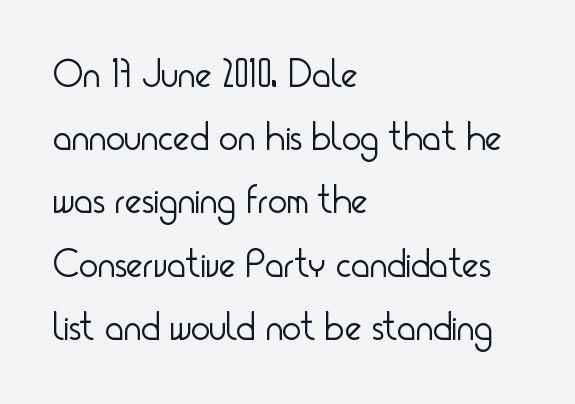
The image shows 40 px light, condensed sans-serif type, upright; set left-aligned, normal line spacing (1.58x), normal letter spacing, not underlined; low stroke contrast and a small x-height.
